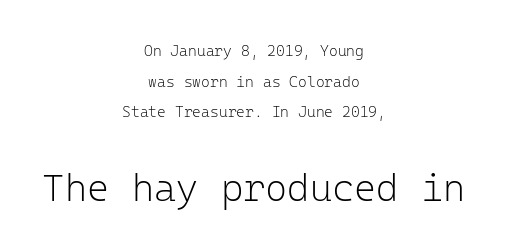
The text block is weighted toward neither margin, spreading evenly from the middle. What's the leading like? Stretched, with rows far apart. Regarding serifs, this sample does without them. Quick note: underline off. Is the stroke heavy? The answer is a plain regular-or-lighter. Every character here occupies the same horizontal width, giving the sample a typewriter-like rhythm.
